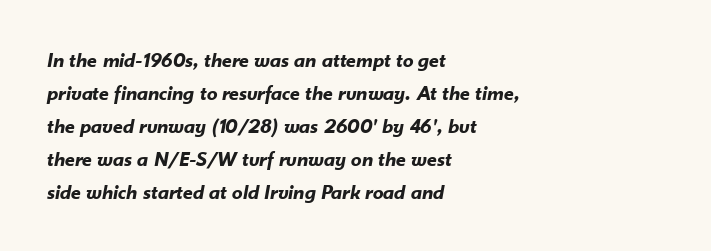
Characters follow at the spacing the type designer built in. In terms of weight, the rendering is a true, heavy bold. Designer's note — italics engaged. The space directly below the letters is spotless. Line spacing here is normal.
